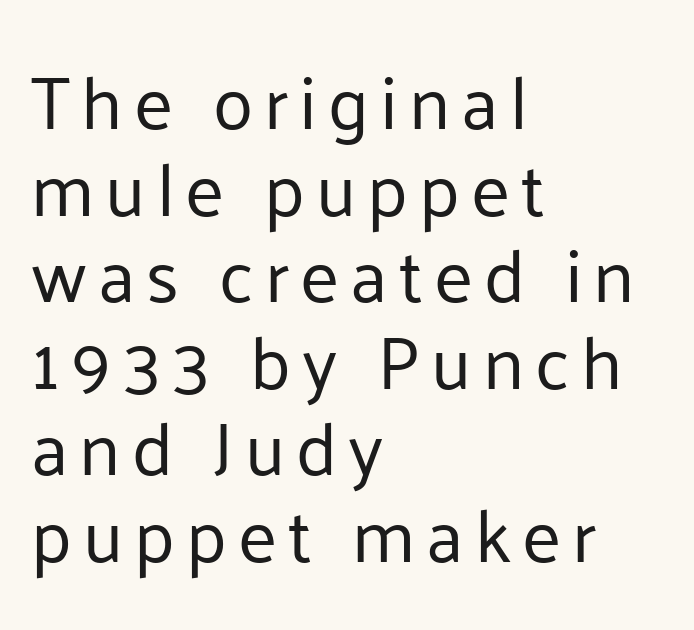
The strokes are not fattened; the text isn't bold. I'd call this a sans setting — the letters go barefoot. The letters advance in unequal steps, a hallmark of proportional type. Beneath every word, the page is bare. The text block is weighted toward the left margin, trailing off unevenly rightward.
